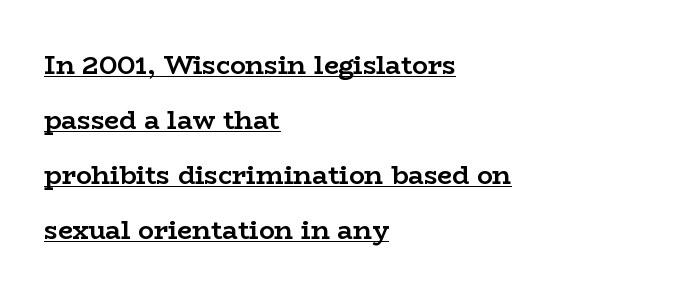
The image shows 26 px bold type, upright; set left-aligned, loose line spacing (2.11x), normal letter spacing, underlined.
